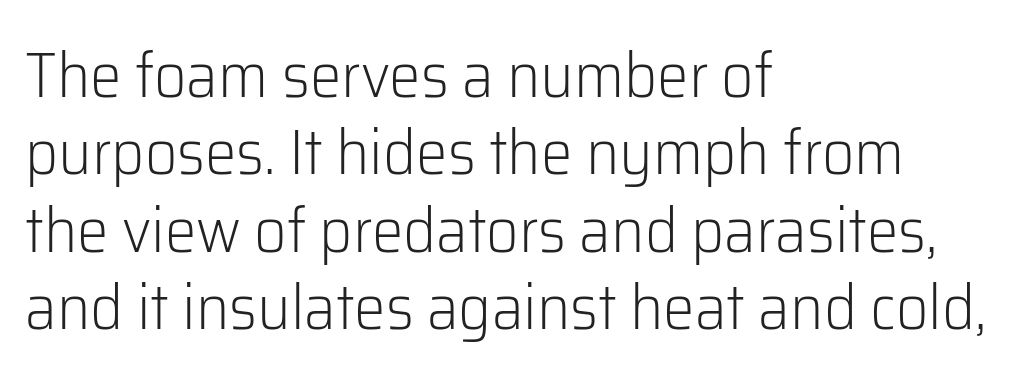
A typesetter would call this zero additional tracking. Honestly, there is no underline to notice here at all. Serif or sans? Sans — the stroke terminals are bare. The passage shown is typed in a proportional face where columns would drift. Casual observation: everything's shoved over to the left.
